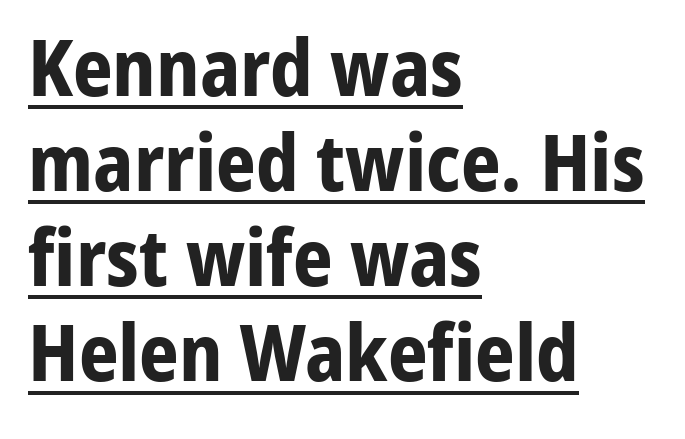
Q: Is the text bold? A: Yes.
Q: Is the text italic (slanted)? A: No, it is upright.
Q: Is the typeface a serif or a sans-serif typeface? A: Sans-serif.
Q: Is the text underlined? A: Yes.
Q: How is the paragraph aligned? A: Left-aligned.
Q: Is the spacing between letters normal or unusually wide? A: Normal.
Q: Width (condensed, normal, or wide)? A: Normal.
Q: Stroke contrast? A: Low.
Q: x-height? A: Medium.
Q: Monospaced? A: No.
